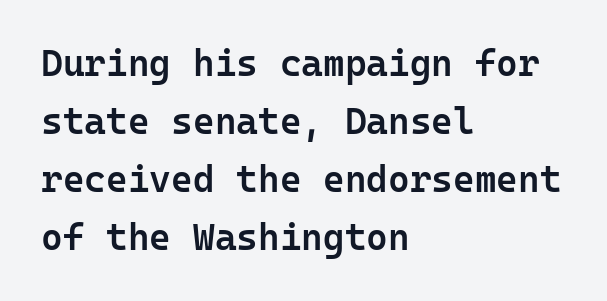
Q: Is the text bold? A: Semi-bold.
Q: Is the text italic (slanted)? A: No, it is upright.
Q: Is the typeface a serif or a sans-serif typeface? A: Sans-serif.
Q: Is the text underlined? A: No.
Q: How is the paragraph aligned? A: Left-aligned.
Q: Is the spacing between letters normal or unusually wide? A: Normal.
Q: Is the spacing between lines tight, normal or loose? A: Normal.
Q: Width (condensed, normal, or wide)? A: Normal.
Q: Stroke contrast? A: Low.
Q: x-height? A: Medium.
Q: Monospaced? A: Yes.
